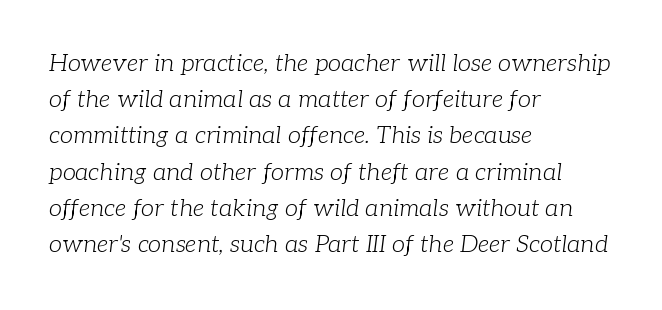
Q: Is the text bold? A: No.
Q: Is the text italic (slanted)? A: Yes, it leans right by about 7 degrees.
Q: Is the text underlined? A: No.
Q: How is the paragraph aligned? A: Left-aligned.
Q: Is the spacing between letters normal or unusually wide? A: Normal.
Q: Is the spacing between lines tight, normal or loose? A: Normal.
